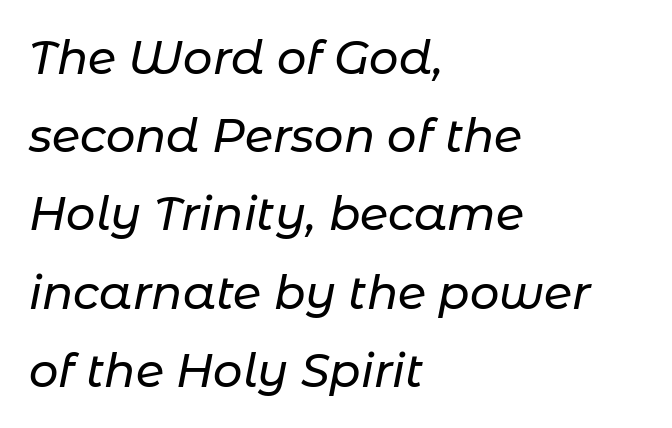
The image shows 46 px text type, italic (leaning right); set left-aligned, normal line spacing (1.7x), normal letter spacing, not underlined; low stroke contrast and a medium x-height.
